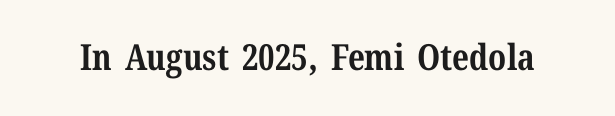
The image shows 36 px bold serif type, upright; set normal letter spacing, not underlined; medium stroke contrast and a medium x-height.
